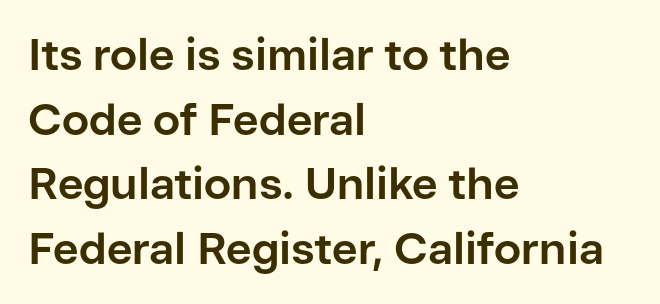
The image shows 44 px bold sans-serif type, upright; set left-aligned, normal line spacing (1.47x), normal letter spacing, not underlined; low stroke contrast and a medium x-height.
